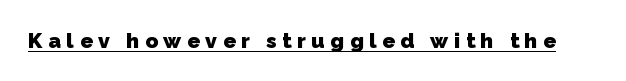
Like a heading marked for emphasis, these lines bear an underscore. Characters follow at a spacing far wider than the type designer built in. Weight: bold.
